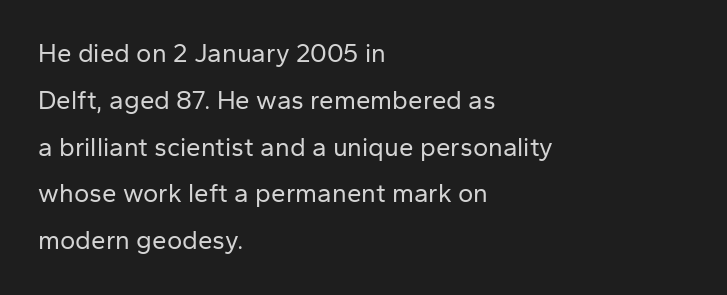
Descenders are the only things crossing below the line. A student would call this left alignment; a typographer would say flush left, rag right. Characters follow at the spacing the type designer built in. Unbolded letterforms with no extra heft. Posture: straight, roman, zero tilt.
